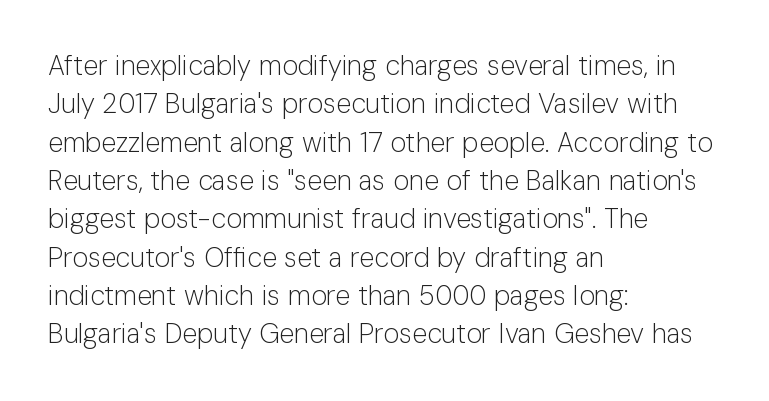
Every row of glyphs begins at an identical x-position on the left. A roman cut, with each character standing at attention. Does the leading feel generous? No, just average. The tracking reads as untouched default to a designer's eye.
